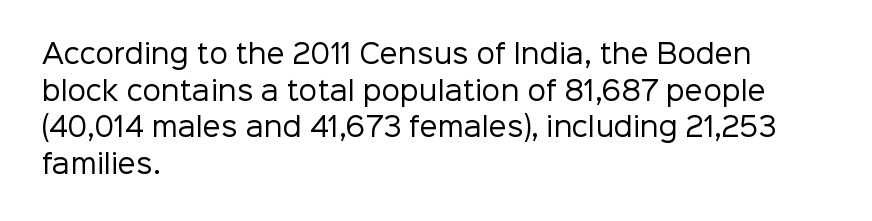
In CSS terms this would be text-align: left. The words here are not underlined. The font is comparable to plain body text, perhaps lighter. Every character sits straight up, as roman type does. The vertical gap from one line to the next is medium. Compared with typical body copy, the letter spacing here is the same.
